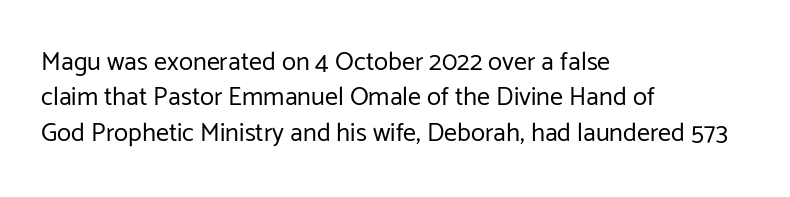
Vertically, the passage feels balanced, rows spaced as you'd expect. No italicization has been applied; the sample stays upright. A bare baseline throughout the passage. Think standard paragraph weight, or any step lighter than that.
